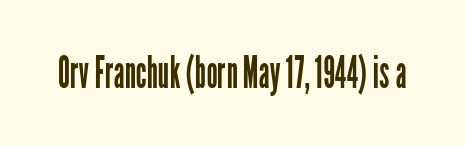
Q: Is the text bold? A: No.
Q: Is the text italic (slanted)? A: No, it is upright.
Q: Is the typeface a serif or a sans-serif typeface? A: Sans-serif.
Q: Is the text underlined? A: No.
Q: Is the spacing between letters normal or unusually wide? A: Normal.
Q: Width (condensed, normal, or wide)? A: Condensed.
Q: Stroke contrast? A: Low.
Q: x-height? A: Medium.
Q: Monospaced? A: No.
